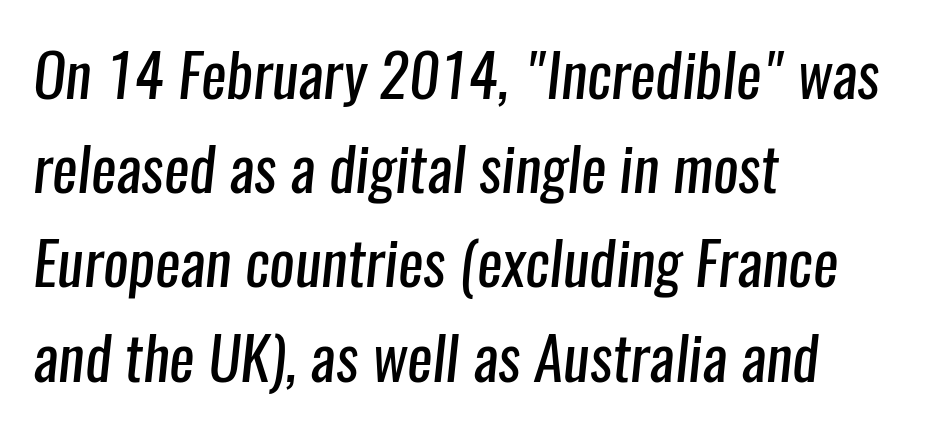
The image shows 60 px regular-weight, condensed sans-serif type; set left-aligned, normal line spacing (1.57x), normal letter spacing, not underlined; low stroke contrast and a medium x-height.
